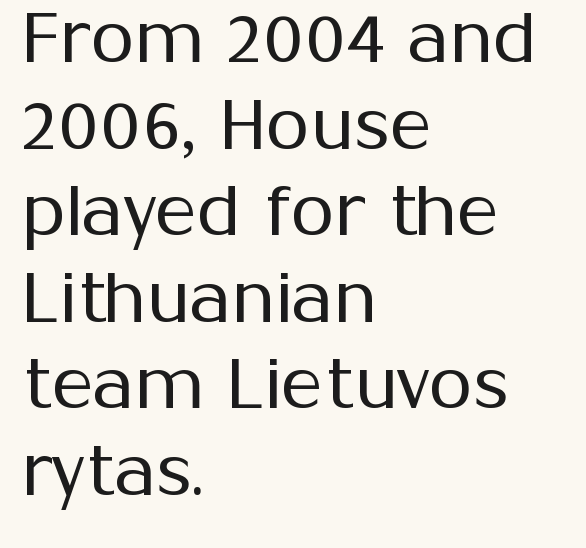
The image shows 71 px regular-weight sans-serif type, upright; set left-aligned, line spacing 1.22x, normal letter spacing, not underlined; medium stroke contrast and a medium x-height.
